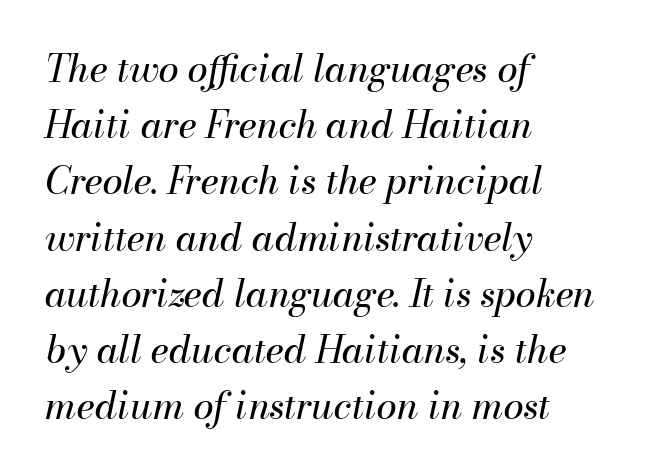
{"italic": "yes", "lean": "right", "slant_degrees": 13, "bold": "no", "weight": "regular", "width": "normal", "stroke_contrast": "medium", "x_height": "small", "monospaced": "no", "underline": "no", "align": "left", "line_spacing": "normal", "line_spacing_ratio": 1.52, "letter_spacing": "normal", "letter_spacing_em": 0.0, "glyph_px": 37}
